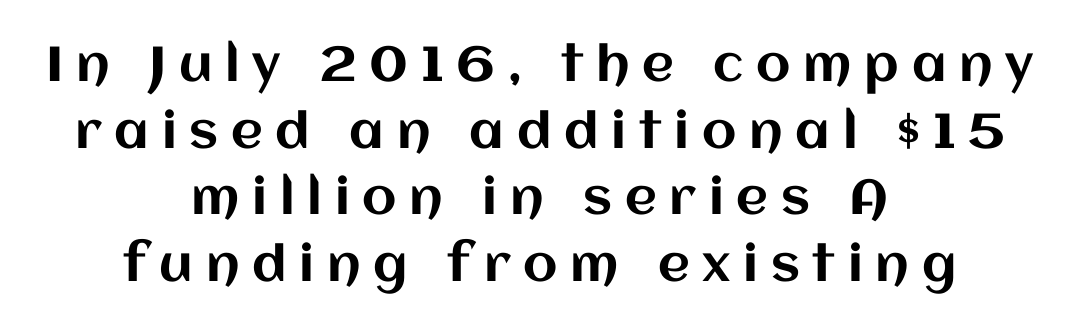
{"italic": "no", "width": "normal", "stroke_contrast": "medium", "x_height": "large", "monospaced": "no", "underline": "no", "align": "center", "line_spacing": "normal", "line_spacing_ratio": 1.36, "letter_spacing": "wide", "letter_spacing_em": 0.26, "glyph_px": 49}
